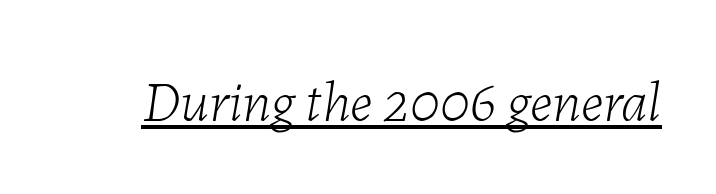
Q: Is the text bold? A: No.
Q: Is the text italic (slanted)? A: Yes, it leans right by about 7 degrees.
Q: Is the text underlined? A: Yes.
Q: Is the spacing between letters normal or unusually wide? A: Normal.
Q: Width (condensed, normal, or wide)? A: Normal.
Q: Stroke contrast? A: Low.
Q: x-height? A: Medium.
Q: Monospaced? A: No.
